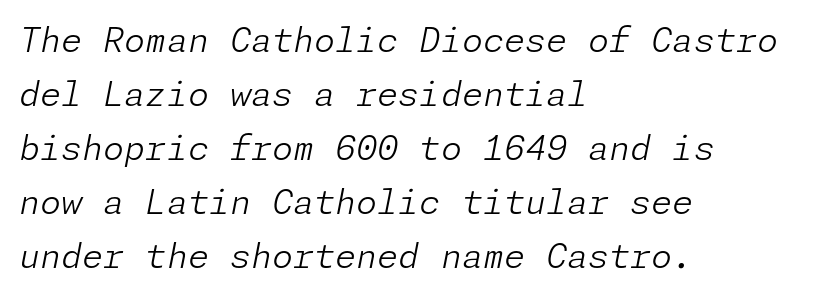
Q: Is the text bold? A: No.
Q: Is the text italic (slanted)? A: Yes, it leans right by about 11 degrees.
Q: Is the text underlined? A: No.
Q: How is the paragraph aligned? A: Left-aligned.
Q: Is the spacing between letters normal or unusually wide? A: Normal.
Q: Is the spacing between lines tight, normal or loose? A: Normal.
Q: Width (condensed, normal, or wide)? A: Normal.
Q: Stroke contrast? A: Low.
Q: x-height? A: Medium.
